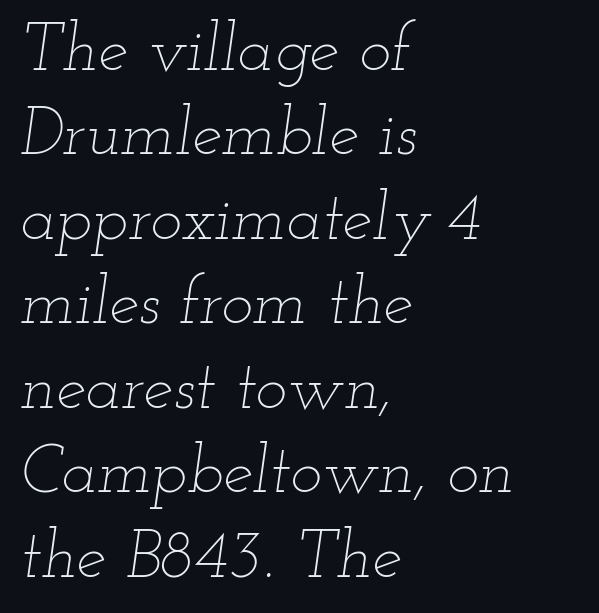
{"italic": "yes", "lean": "right", "slant_degrees": 12, "bold": "no", "weight": "thin", "width": "wide", "stroke_contrast": "low", "x_height": "small", "monospaced": "no", "underline": "no", "align": "left", "line_spacing": "normal", "line_spacing_ratio": 1.26, "letter_spacing": "normal", "letter_spacing_em": 0.0, "glyph_px": 67}
